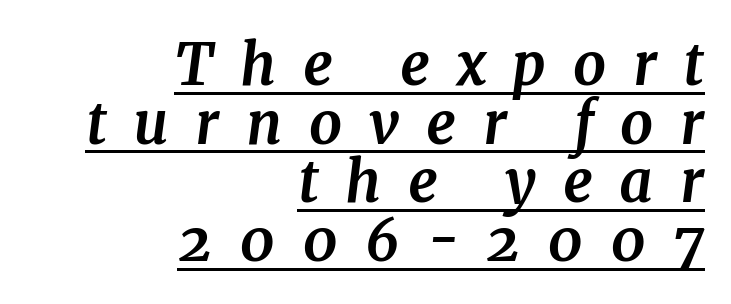
The image shows 58 px bold serif type, italic (leaning right); set right-aligned, tight line spacing (1.01x), unusually wide letter spacing (+0.46 em), underlined; medium stroke contrast and a medium x-height.
